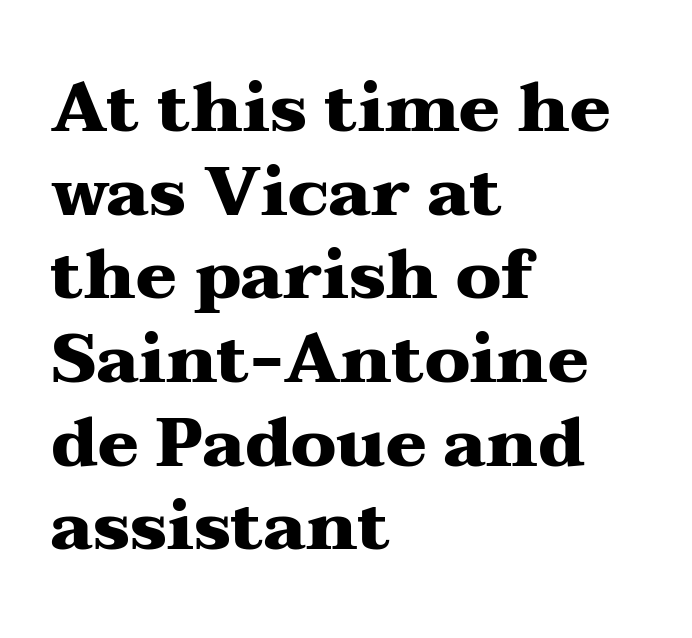
{"serif": "yes", "italic": "no", "bold": "yes", "weight": "heavy", "width": "wide", "stroke_contrast": "medium", "x_height": "medium", "monospaced": "no", "underline": "no", "align": "left", "line_spacing_ratio": 1.23, "letter_spacing": "normal", "letter_spacing_em": 0.0, "glyph_px": 68}
